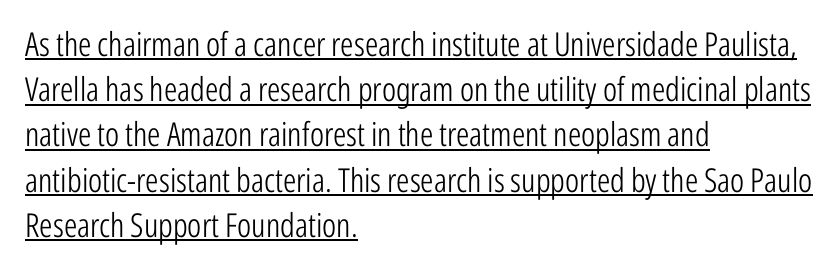
The lines sit at an ordinary, default distance from one another. Line beginnings align vertically; line endings do not. This is underlined copy, the kind a proofreader might mark for attention. Serifs: no, the terminals of the letterforms are clean. Is the letter spacing exaggerated? No — it looks like the ordinary default. The passage shown is typed in a proportional face where columns would drift.
